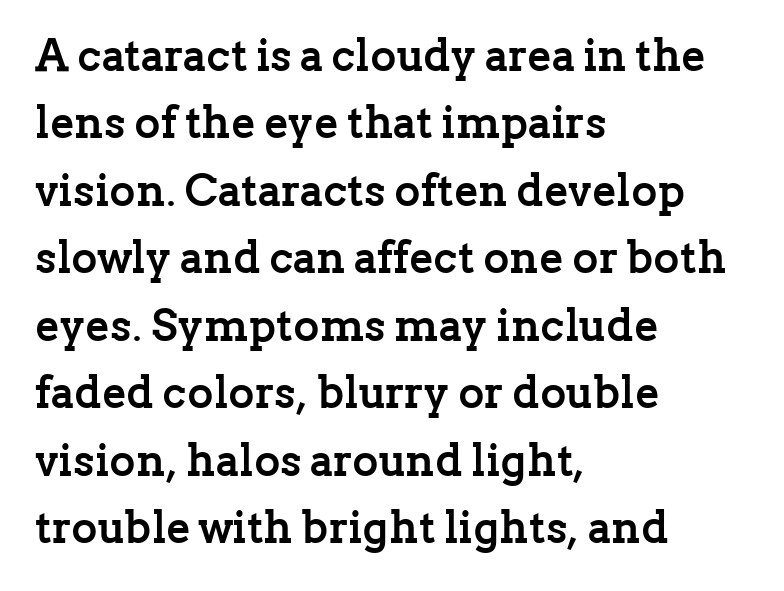
The typography opts for an upright posture over an oblique one. Spacing verdict: proportional, widths tailored to each character. The characters look thick and weighty, a clear bold. The strip under each line holds only bare page.
